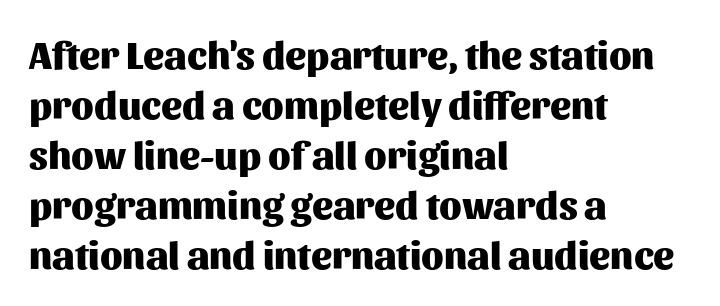
Q: Is the text bold? A: Yes.
Q: Is the text italic (slanted)? A: No, it is upright.
Q: Is the typeface a serif or a sans-serif typeface? A: Sans-serif.
Q: Is the text underlined? A: No.
Q: How is the paragraph aligned? A: Left-aligned.
Q: Is the spacing between letters normal or unusually wide? A: Normal.
Q: Is the spacing between lines tight, normal or loose? A: Normal.
Q: Width (condensed, normal, or wide)? A: Normal.
Q: Stroke contrast? A: Medium.
Q: x-height? A: Medium.
Q: Monospaced? A: No.
